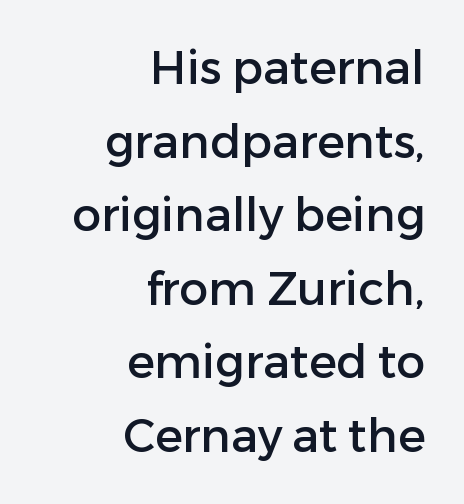
{"serif": "no", "italic": "no", "width": "normal", "stroke_contrast": "low", "x_height": "medium", "monospaced": "no", "underline": "no", "align": "right", "line_spacing": "normal", "line_spacing_ratio": 1.6, "letter_spacing": "normal", "letter_spacing_em": 0.0, "glyph_px": 46}
